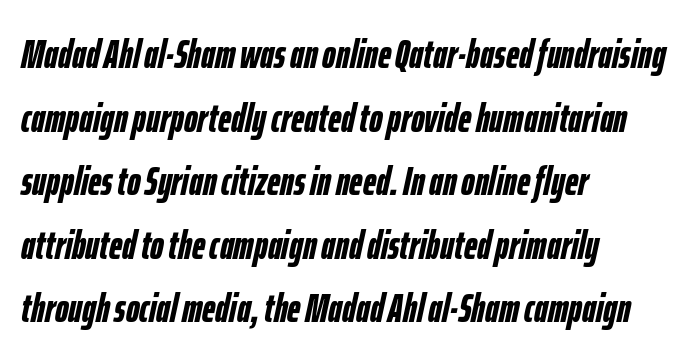
The image shows 41 px semibold, condensed type, italic (leaning right); set left-aligned, normal line spacing (1.55x), normal letter spacing, not underlined; low stroke contrast and a medium x-height.
